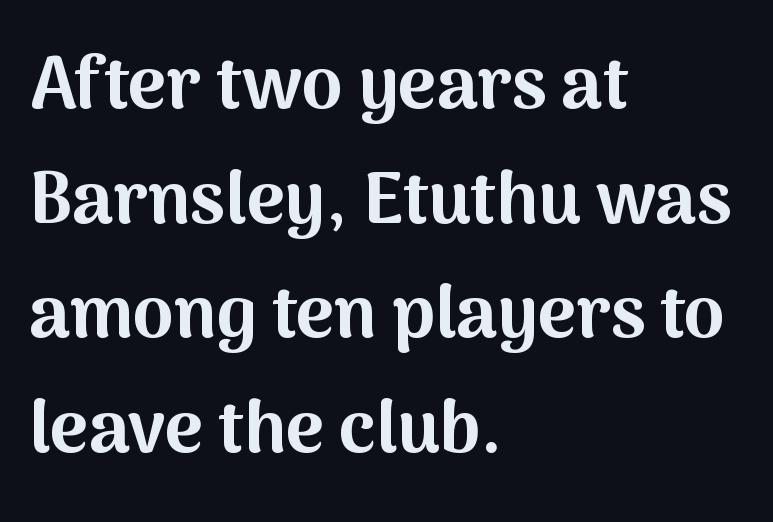
{"serif": "no", "italic": "no", "bold": "yes", "weight": "bold", "width": "normal", "stroke_contrast": "medium", "x_height": "medium", "monospaced": "no", "underline": "no", "align": "left", "line_spacing": "normal", "line_spacing_ratio": 1.57, "letter_spacing": "normal", "letter_spacing_em": 0.0, "glyph_px": 73}
